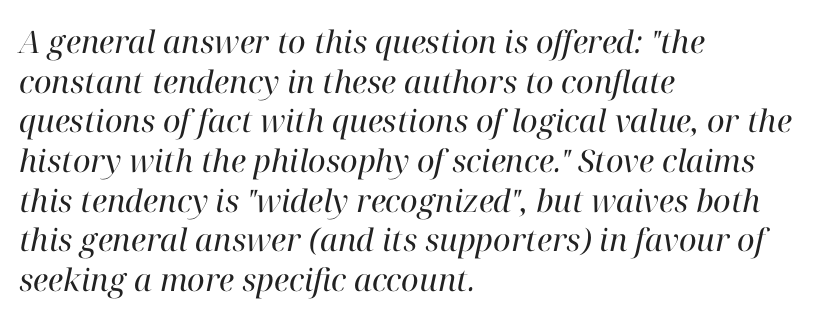
The image shows 31 px regular-weight serif type, italic (leaning right); set left-aligned, normal line spacing (1.28x), normal letter spacing, not underlined; high stroke contrast and a medium x-height.
